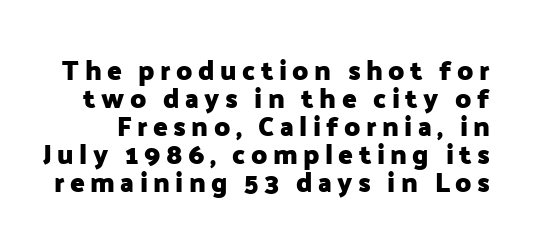
{"italic": "no", "bold": "yes", "underline": "no", "line_spacing": "tight", "line_spacing_ratio": 1.04, "letter_spacing": "wide", "letter_spacing_em": 0.2, "glyph_px": 27}
